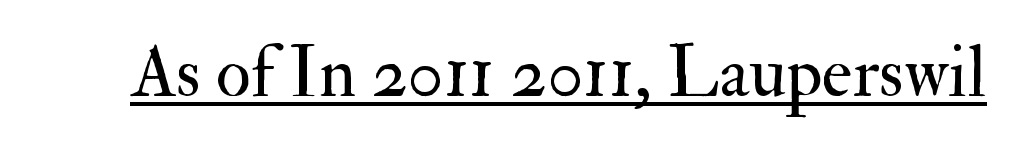
The image shows 72 px regular-weight serif type, upright; set normal letter spacing, underlined; medium stroke contrast and a small x-height.
